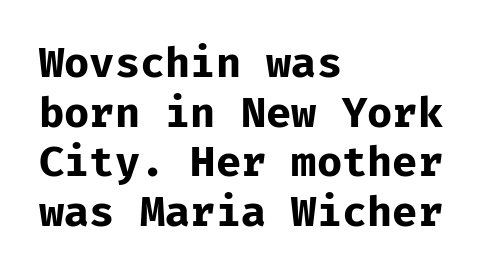
The image shows 41 px bold sans-serif type, upright, monospaced; set left-aligned, line spacing 1.21x, normal letter spacing, not underlined; low stroke contrast and a medium x-height.
